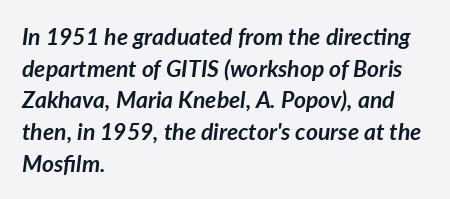
Notice how the stems are inclined rather than vertical — that's the hallmark of italics. Typographic density is high because the face is bold. A classic flush-left, rag-right setting is used for this passage. The words here are not underlined.
